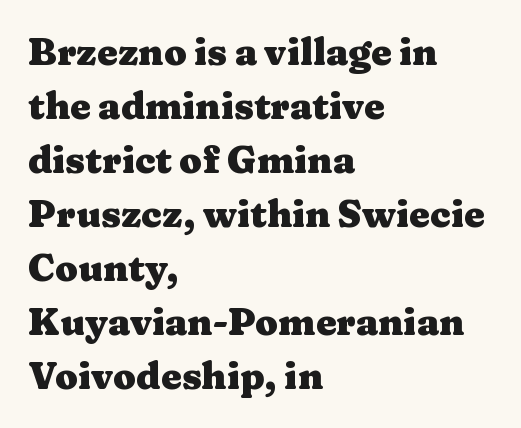
The image shows 37 px heavy, wide serif type, upright; set left-aligned, normal line spacing (1.46x), normal letter spacing, not underlined; medium stroke contrast and a medium x-height.
